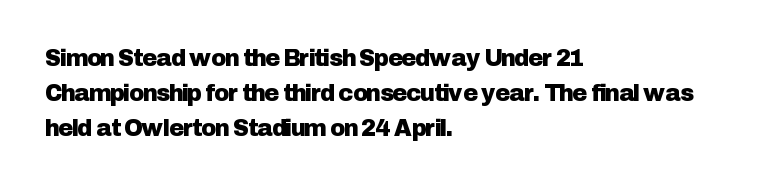
Q: Is the text italic (slanted)? A: No, it is upright.
Q: Is the text underlined? A: No.
Q: How is the paragraph aligned? A: Left-aligned.
Q: Is the spacing between letters normal or unusually wide? A: Normal.
Q: Is the spacing between lines tight, normal or loose? A: Normal.
